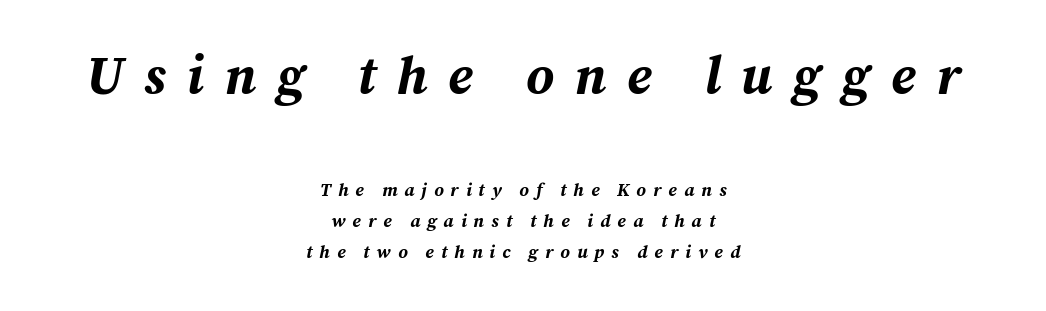
Each letter keeps its own natural width here, so spacing adapts to shape. Neither beginnings nor endings align; midpoints do. Any mark beneath the type? The region is blank. Set as a true bold cut, around the 700 mark.
